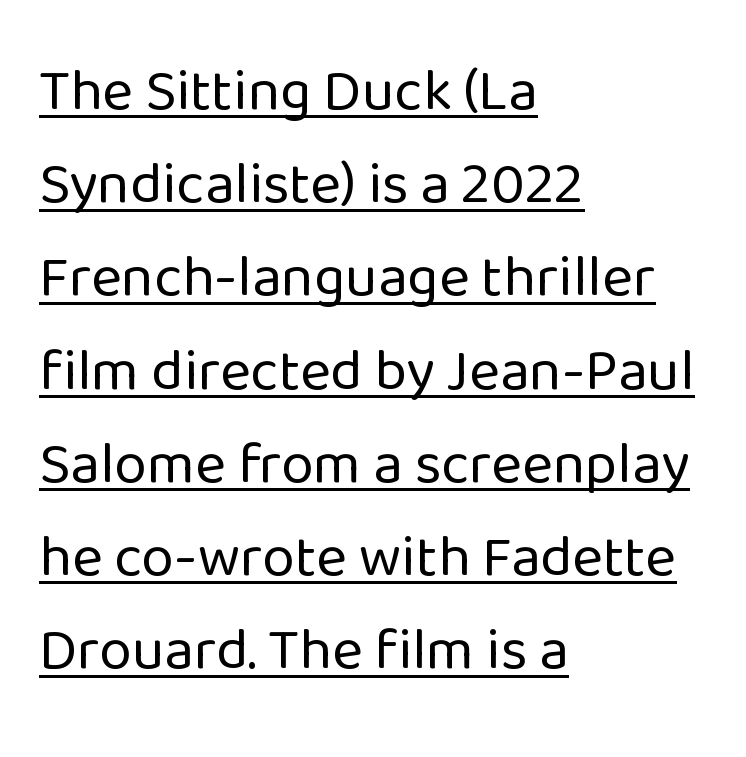
{"serif": "no", "italic": "no", "bold": "no", "weight": "regular", "width": "normal", "stroke_contrast": "low", "x_height": "medium", "monospaced": "no", "underline": "yes", "align": "left", "line_spacing": "normal", "line_spacing_ratio": 1.58, "letter_spacing": "normal", "letter_spacing_em": 0.0, "glyph_px": 59}
